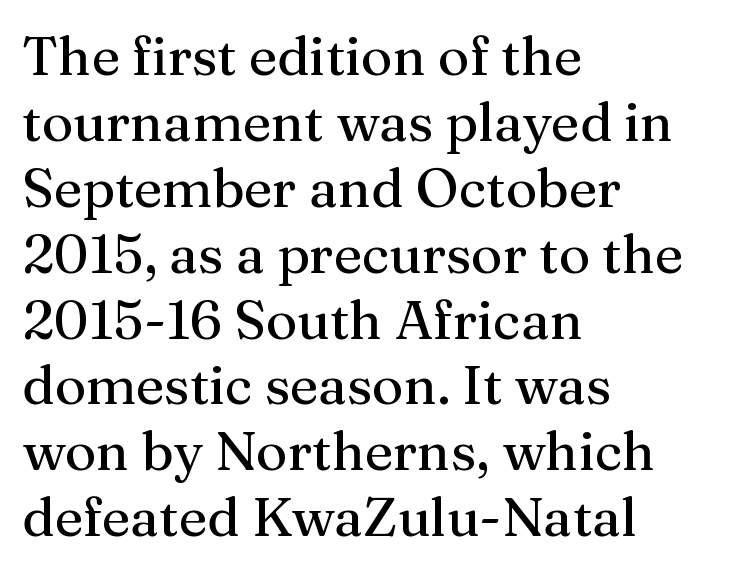
Q: Is the text italic (slanted)? A: No, it is upright.
Q: Is the typeface a serif or a sans-serif typeface? A: Serif.
Q: Is the text underlined? A: No.
Q: How is the paragraph aligned? A: Left-aligned.
Q: Is the spacing between letters normal or unusually wide? A: Normal.
Q: Width (condensed, normal, or wide)? A: Normal.
Q: Stroke contrast? A: Medium.
Q: x-height? A: Medium.
Q: Monospaced? A: No.
